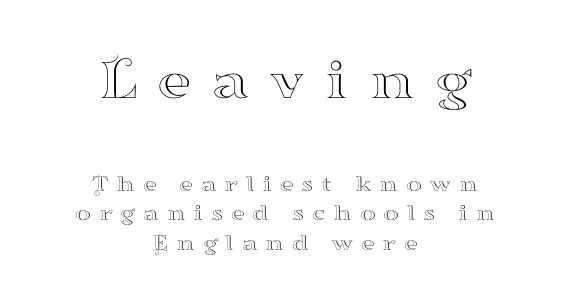
The image shows 60 px wide serif type, upright; set centered, line spacing 1.22x, unusually wide letter spacing (+0.32 em), not underlined; the first (top) block is 2.5x larger; high stroke contrast and a small x-height.
